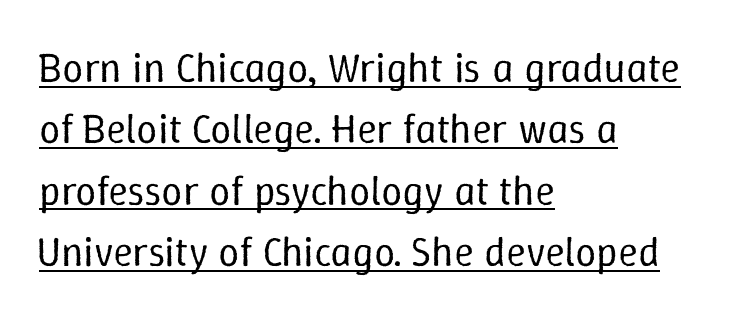
Q: Is the text bold? A: No.
Q: Is the text italic (slanted)? A: No, it is upright.
Q: Is the text underlined? A: Yes.
Q: How is the paragraph aligned? A: Left-aligned.
Q: Is the spacing between letters normal or unusually wide? A: Normal.
Q: Is the spacing between lines tight, normal or loose? A: Normal.
Q: Width (condensed, normal, or wide)? A: Normal.
Q: Stroke contrast? A: Low.
Q: x-height? A: Medium.
Q: Monospaced? A: No.
